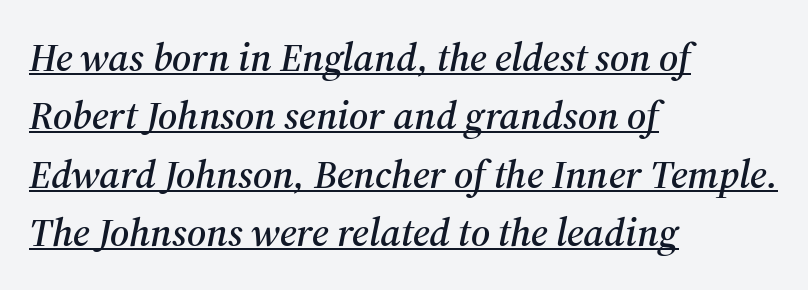
Check the space under the baseline: a stroke is drawn there. The rendering uses natural spacing where letterforms have individual widths. Compared with ordinary roman type, these characters are visibly tilted. Visually the block forms a straight wall on the left and a jagged coastline on the right. Rows of type keep a routine distance in the vertical direction.
